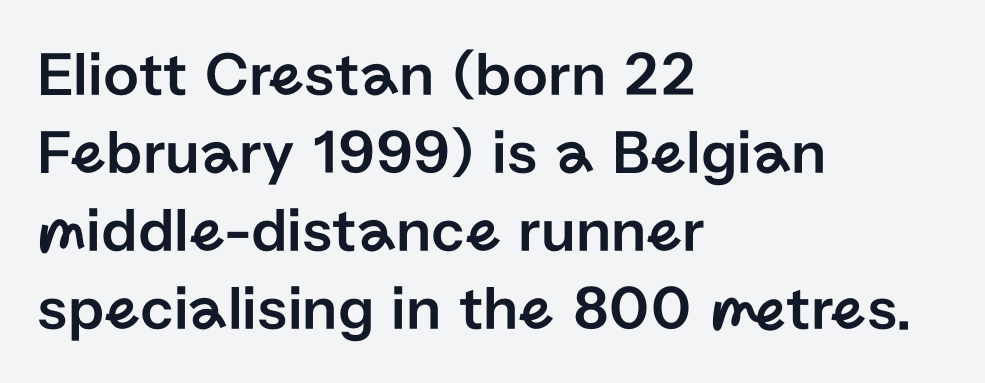
{"serif": "no", "italic": "no", "width": "normal", "stroke_contrast": "low", "x_height": "medium", "monospaced": "no", "underline": "no", "align": "left", "line_spacing_ratio": 1.24, "letter_spacing": "normal", "letter_spacing_em": 0.0, "glyph_px": 63}
